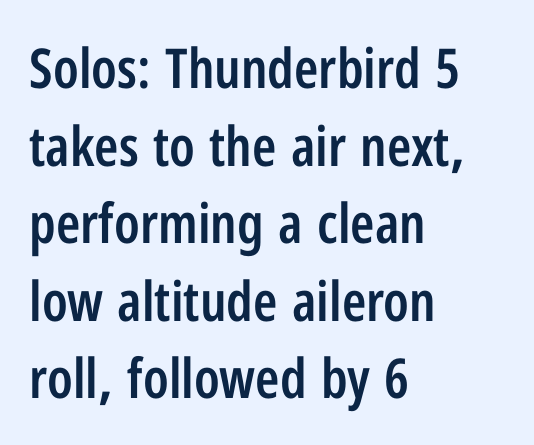
The image shows 55 px semibold, condensed sans-serif type, upright; set left-aligned, normal line spacing (1.41x), normal letter spacing, not underlined; low stroke contrast and a medium x-height.
